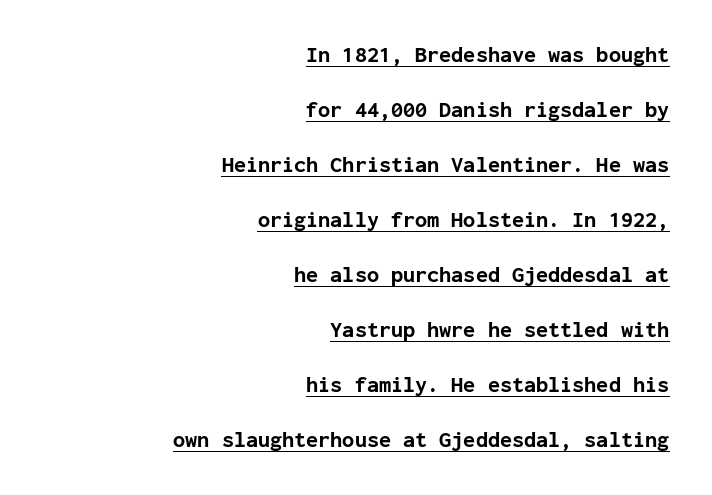
The image shows 22 px bold type, upright; set right-aligned, loose line spacing (2.5x), normal letter spacing, underlined.
